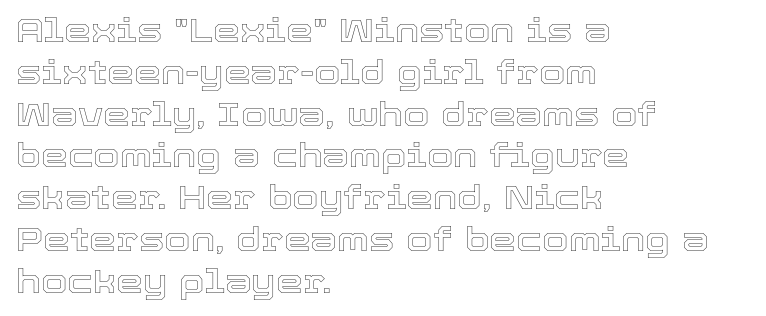
This sample has the flowing, uneven cadence of proportional lettering. Check the space under the baseline: it is left empty. Spacing between characters is what you'd get straight out of the box. The paragraph has a hard left edge and a soft right edge. Does the lettering tilt? It doesn't — this is upright.
